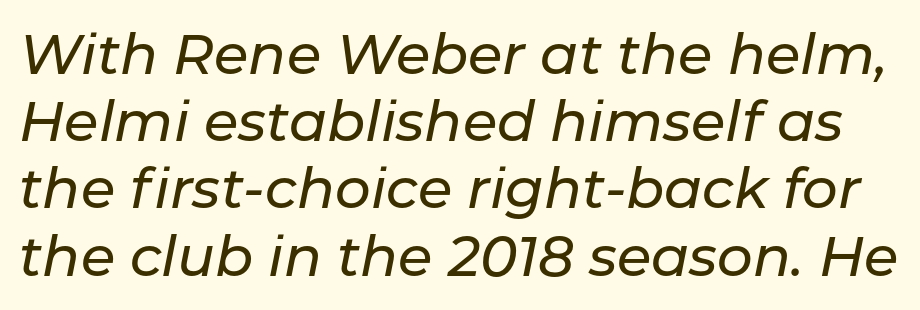
Q: Is the text italic (slanted)? A: Yes, it leans right by about 11 degrees.
Q: Is the text underlined? A: No.
Q: Is the spacing between letters normal or unusually wide? A: Normal.
Q: Width (condensed, normal, or wide)? A: Normal.
Q: Stroke contrast? A: Low.
Q: x-height? A: Medium.
Q: Monospaced? A: No.
